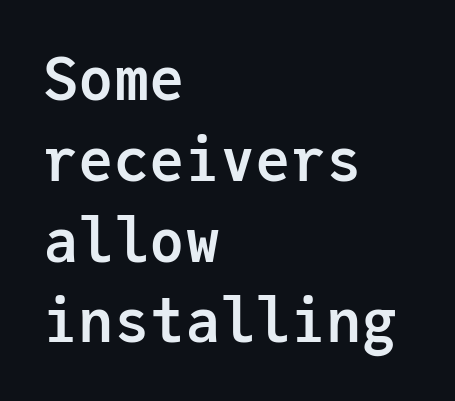
Q: Is the text bold? A: Yes.
Q: Is the text italic (slanted)? A: No, it is upright.
Q: Is the typeface a serif or a sans-serif typeface? A: Sans-serif.
Q: Is the text underlined? A: No.
Q: How is the paragraph aligned? A: Left-aligned.
Q: Is the spacing between letters normal or unusually wide? A: Normal.
Q: Is the spacing between lines tight, normal or loose? A: Normal.
Q: Width (condensed, normal, or wide)? A: Normal.
Q: Stroke contrast? A: Low.
Q: x-height? A: Medium.
Q: Monospaced? A: Yes.
